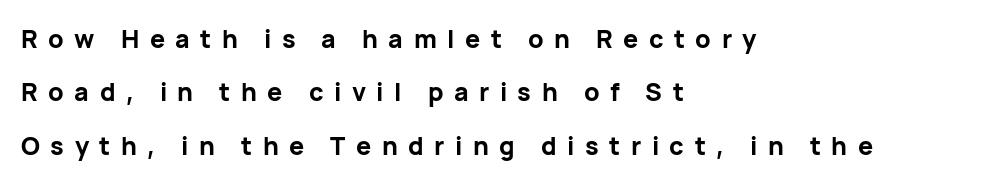
Q: Is the text bold? A: Yes.
Q: Is the text italic (slanted)? A: No, it is upright.
Q: Is the text underlined? A: No.
Q: How is the paragraph aligned? A: Left-aligned.
Q: Is the spacing between letters normal or unusually wide? A: Unusually wide.
Q: Is the spacing between lines tight, normal or loose? A: Loose.
